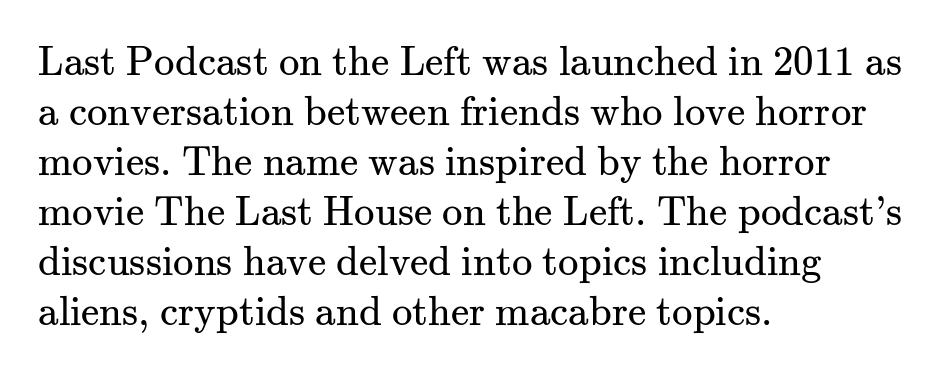
The image shows 41 px regular-weight serif type, upright; set left-aligned, line spacing 1.22x, normal letter spacing, not underlined; medium stroke contrast and a small x-height.
